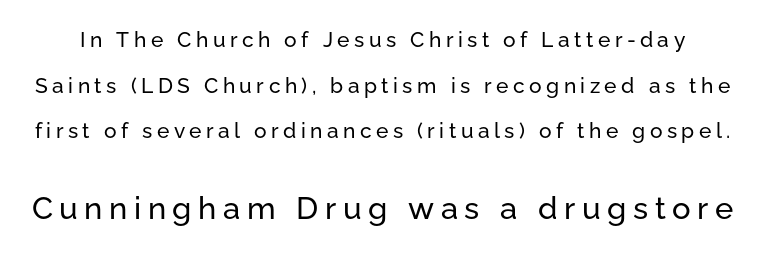
The image shows 31 px sans-serif type, upright; set loose line spacing (2.17x), unusually wide letter spacing (+0.21 em), not underlined; the second (bottom) block is 1.48x larger; low stroke contrast and a medium x-height.
